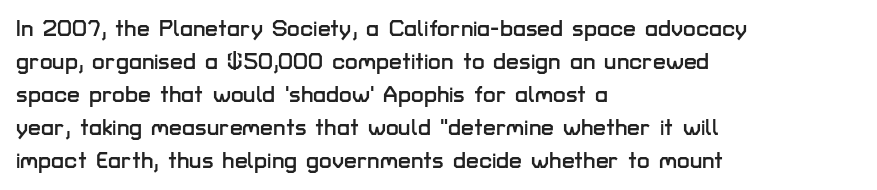
Plain, unruled lines of type. Letter spacing: default. Quick note: interline space is typical. Does the lettering tilt? It doesn't — this is upright. One-word summary of the alignment: left.
